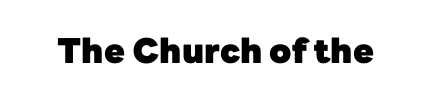
{"serif": "no", "italic": "no", "bold": "yes", "weight": "heavy", "width": "normal", "stroke_contrast": "low", "x_height": "medium", "monospaced": "no", "underline": "no", "letter_spacing": "normal", "letter_spacing_em": 0.0, "glyph_px": 34}
